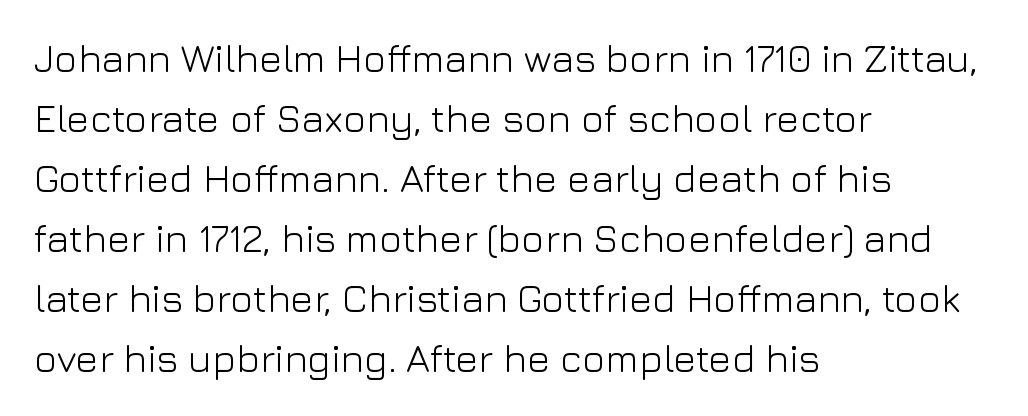
The image shows 39 px light sans-serif type, upright; set left-aligned, normal line spacing (1.54x), normal letter spacing, not underlined; low stroke contrast and a medium x-height.
